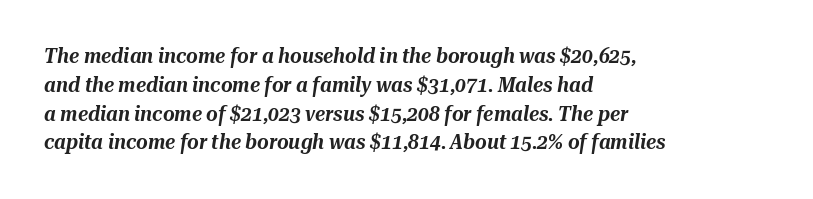
The image shows 20 px text type, italic (leaning right); set left-aligned, normal line spacing (1.44x), normal letter spacing, not underlined.
